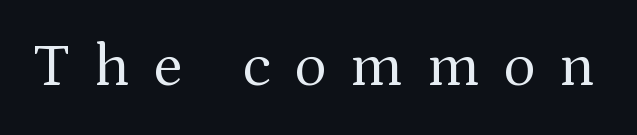
{"serif": "yes", "italic": "no", "bold": "no", "weight": "regular", "width": "normal", "stroke_contrast": "medium", "x_height": "medium", "monospaced": "no", "underline": "no", "letter_spacing": "wide", "letter_spacing_em": 0.4, "glyph_px": 60}
